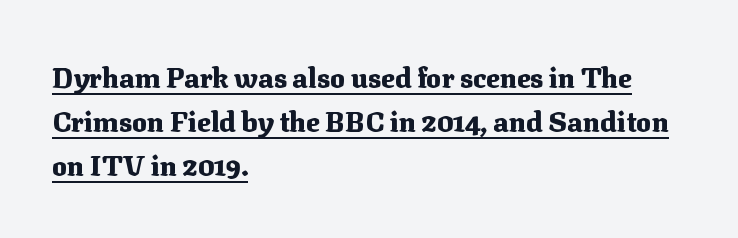
The image shows 28 px heavy serif type, upright; set left-aligned, normal line spacing (1.58x), normal letter spacing, underlined; medium stroke contrast and a medium x-height.
